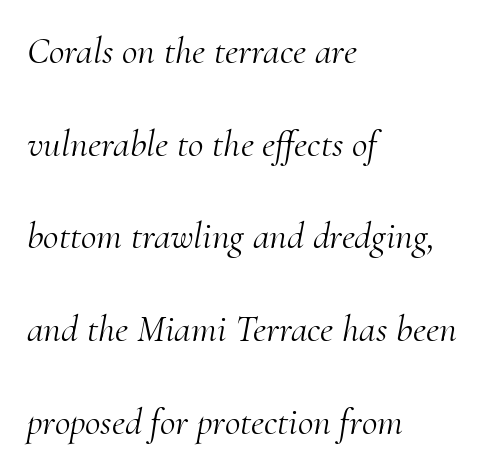
The image shows 38 px light serif type, italic (leaning right); set left-aligned, loose line spacing (2.44x), normal letter spacing, not underlined; medium stroke contrast and a small x-height.
